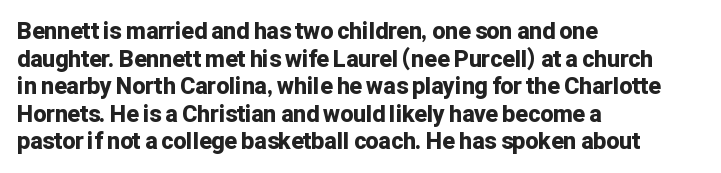
Q: Is the text bold? A: Yes.
Q: Is the text italic (slanted)? A: No, it is upright.
Q: Is the text underlined? A: No.
Q: How is the paragraph aligned? A: Left-aligned.
Q: Is the spacing between letters normal or unusually wide? A: Normal.
